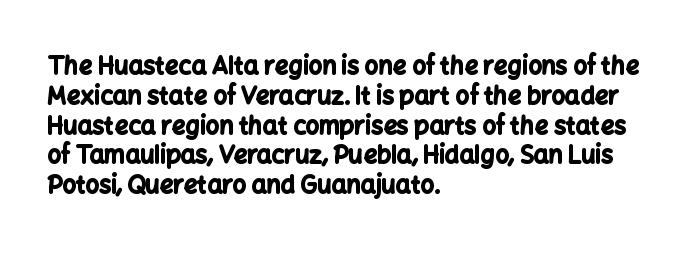
The image shows 24 px bold type, upright; set left-aligned, line spacing 1.24x, normal letter spacing, not underlined.
